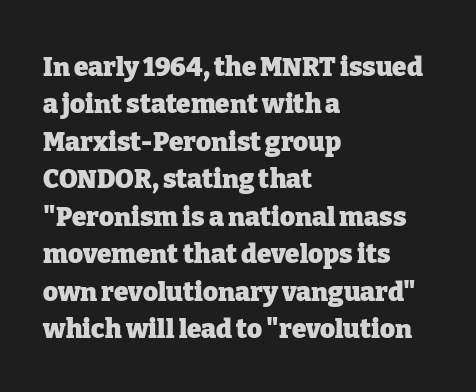
{"italic": "no", "bold": "yes", "underline": "no", "align": "left", "line_spacing": "normal", "line_spacing_ratio": 1.44, "letter_spacing": "normal", "letter_spacing_em": 0.0, "glyph_px": 26}
